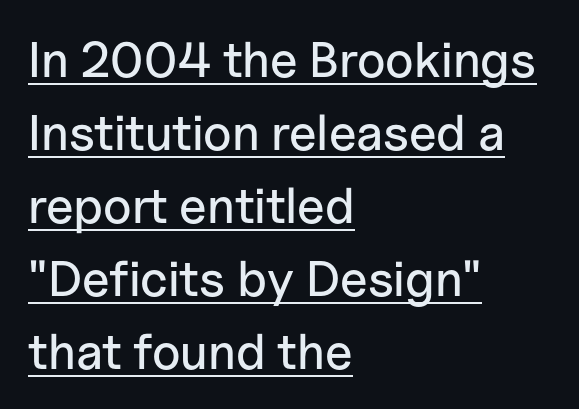
Line beginnings align vertically; line endings do not. Every character sits straight up, as roman type does. This block has exactly the height ordinary leading produces. The rendering uses natural spacing where letterforms have individual widths. In terms of letterform style, serifs are entirely absent. The letterforms sit shoulder to shoulder at normal distance.
